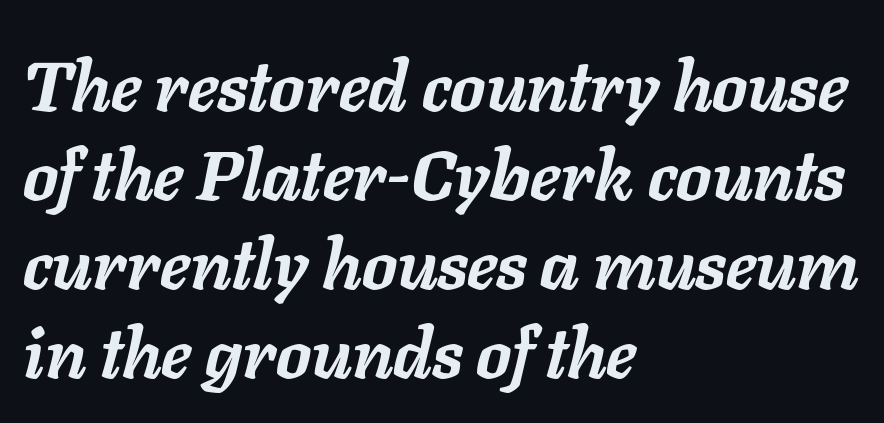
Q: Is the text bold? A: Yes.
Q: Is the text italic (slanted)? A: Yes, it leans right by about 11 degrees.
Q: Is the text underlined? A: No.
Q: How is the paragraph aligned? A: Left-aligned.
Q: Is the spacing between letters normal or unusually wide? A: Normal.
Q: Is the spacing between lines tight, normal or loose? A: Normal.
Q: Width (condensed, normal, or wide)? A: Normal.
Q: Stroke contrast? A: Low.
Q: x-height? A: Medium.
Q: Monospaced? A: No.
